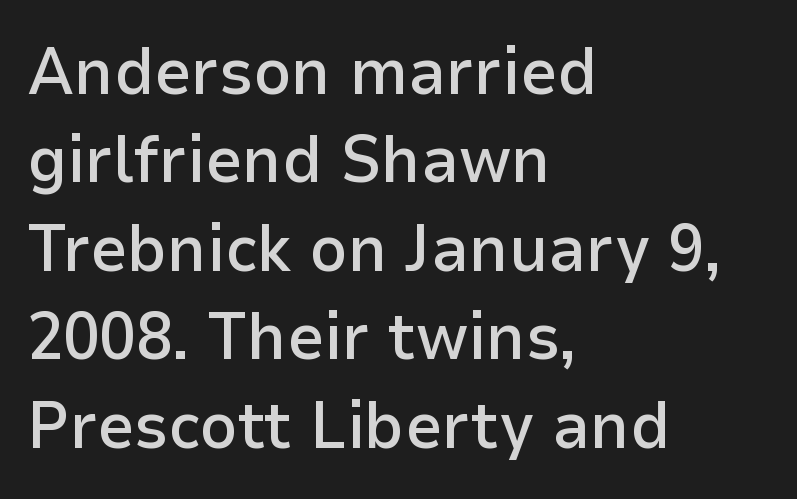
The image shows 66 px semibold sans-serif type, upright; set left-aligned, normal line spacing (1.34x), normal letter spacing, not underlined; low stroke contrast and a medium x-height.
